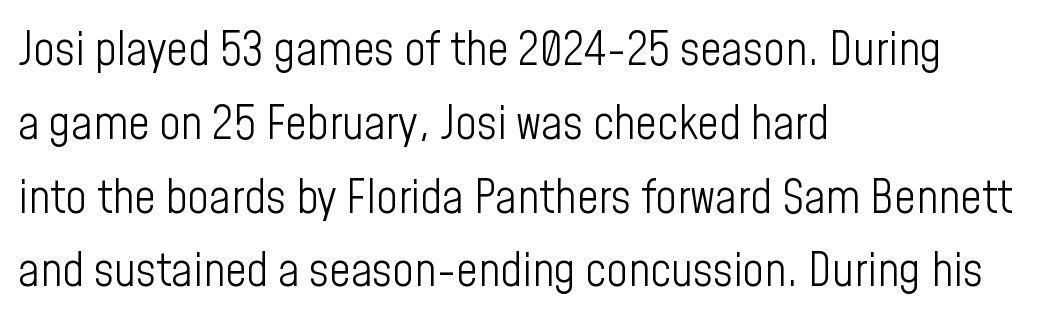
These lines are composed in type without serifs. Varying glyph widths throughout — classic text-font behaviour. In terms of posture, this sample is upright. Inter-character spacing is left at the font's built-in metrics.
